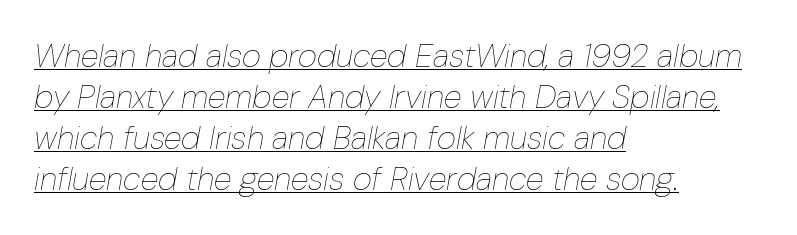
Each letter keeps its own natural width here, so spacing adapts to shape. Typeset ragged right — the left edge is the straight one. These characters rest on top of a visible drawn line. An italicized treatment has been applied to the whole sample. Bold? No — there's no thickening of the strokes.
